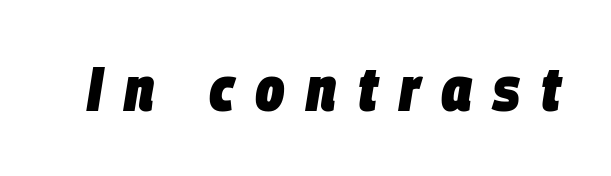
Q: Is the text bold? A: Yes.
Q: Is the text italic (slanted)? A: Yes, it leans right by about 9 degrees.
Q: Is the text underlined? A: No.
Q: Is the spacing between letters normal or unusually wide? A: Unusually wide.
Q: Width (condensed, normal, or wide)? A: Condensed.
Q: Stroke contrast? A: Low.
Q: x-height? A: Large.
Q: Monospaced? A: No.
